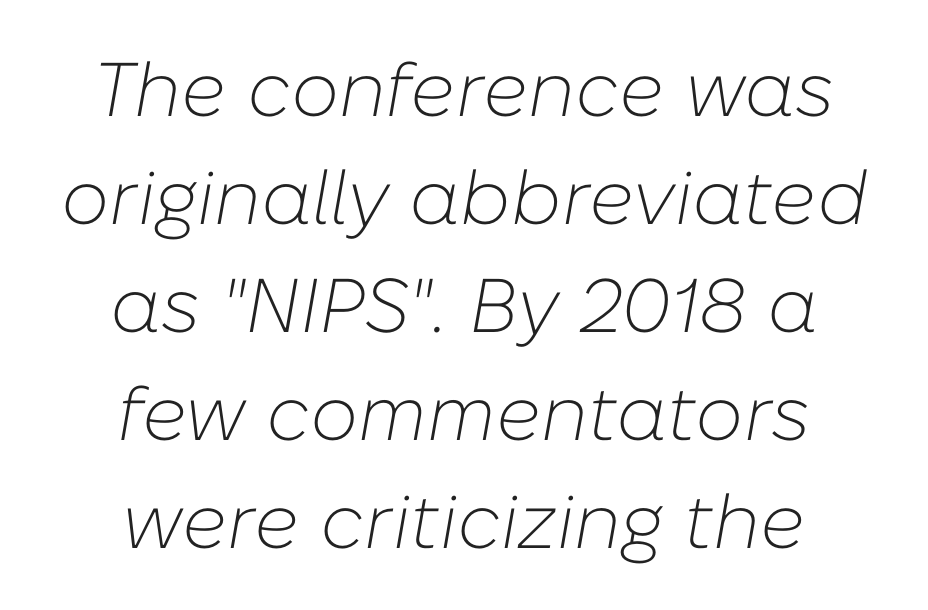
{"italic": "yes", "lean": "right", "slant_degrees": 10, "bold": "no", "weight": "light", "width": "normal", "stroke_contrast": "low", "x_height": "medium", "monospaced": "no", "underline": "no", "align": "center", "line_spacing": "normal", "line_spacing_ratio": 1.42, "letter_spacing": "normal", "letter_spacing_em": 0.0, "glyph_px": 76}
